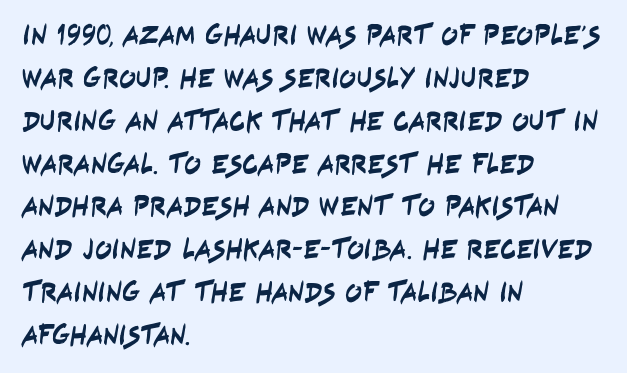
The image shows 28 px condensed sans-serif type; set left-aligned, normal line spacing (1.53x), normal letter spacing, not underlined; low stroke contrast and a large x-height.
